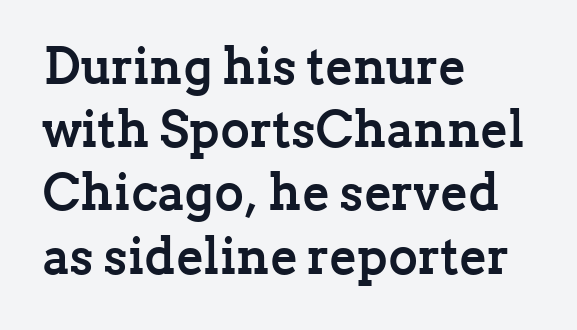
The image shows 51 px semibold serif type, upright; set left-aligned, line spacing 1.24x, normal letter spacing, not underlined; low stroke contrast and a medium x-height.
